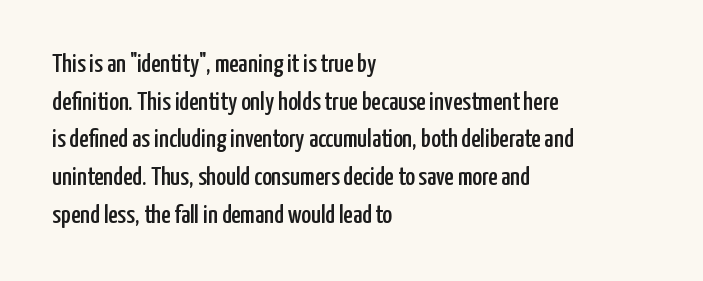
{"italic": "no", "underline": "no", "align": "left", "line_spacing": "normal", "line_spacing_ratio": 1.45, "letter_spacing": "normal", "letter_spacing_em": 0.0, "glyph_px": 26}
